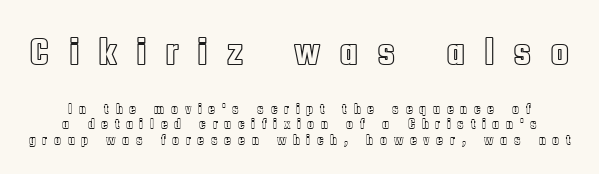
The image shows 39 px condensed type, upright; set tight line spacing (1.1x), unusually wide letter spacing (+0.48 em), not underlined; the first (top) block is 2.79x larger; a large x-height.
